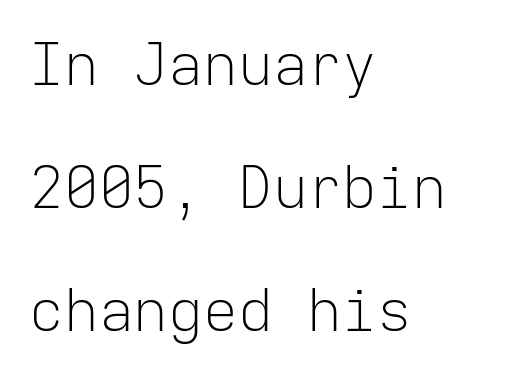
The image shows 58 px light sans-serif type, upright, monospaced; set left-aligned, loose line spacing (2.12x), normal letter spacing, not underlined; low stroke contrast and a medium x-height.
